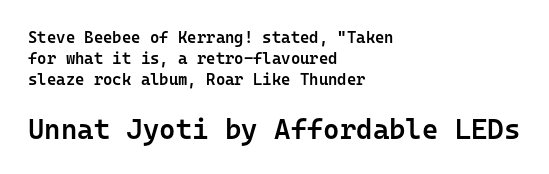
Q: Is the text bold? A: Semi-bold.
Q: Is the text italic (slanted)? A: No, it is upright.
Q: Is the typeface a serif or a sans-serif typeface? A: Sans-serif.
Q: Is the text underlined? A: No.
Q: How is the paragraph aligned? A: Left-aligned.
Q: Is the spacing between letters normal or unusually wide? A: Normal.
Q: Is the spacing between lines tight, normal or loose? A: Normal.
Q: Which block of text is set in a larger size, the first (top) or the second (bottom)? A: The second (bottom) one.
Q: Width (condensed, normal, or wide)? A: Normal.
Q: Stroke contrast? A: Low.
Q: x-height? A: Medium.
Q: Monospaced? A: Yes.
